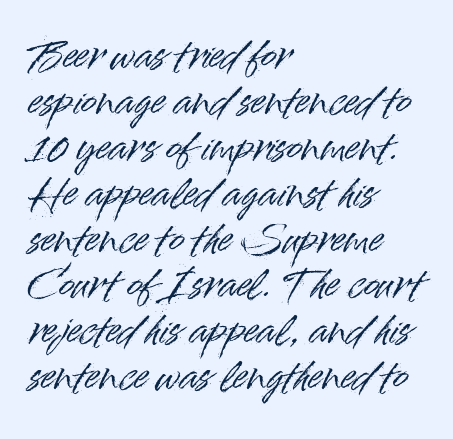
The gaps between neighbouring characters are ordinary and unremarkable. This rendering employs a face without finishing strokes, i.e., a sans-serif. A typesetter would call this proportional, since set widths differ per character. The paragraph has a hard left edge and a soft right edge.
